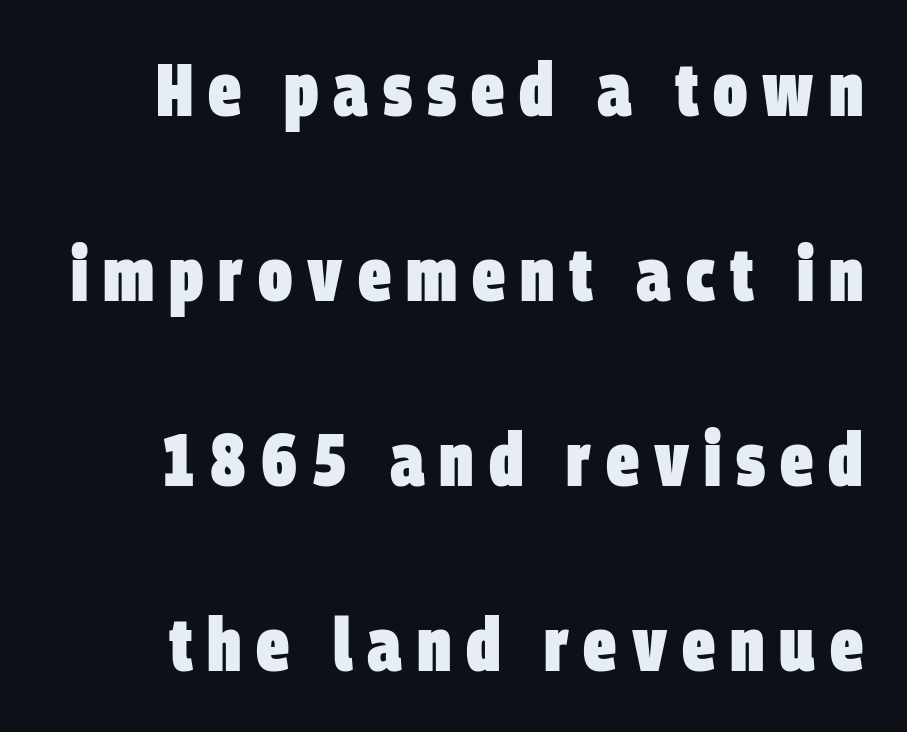
The image shows 74 px heavy, condensed sans-serif type; set loose line spacing (2.5x), unusually wide letter spacing (+0.2 em), not underlined; low stroke contrast and a large x-height.
